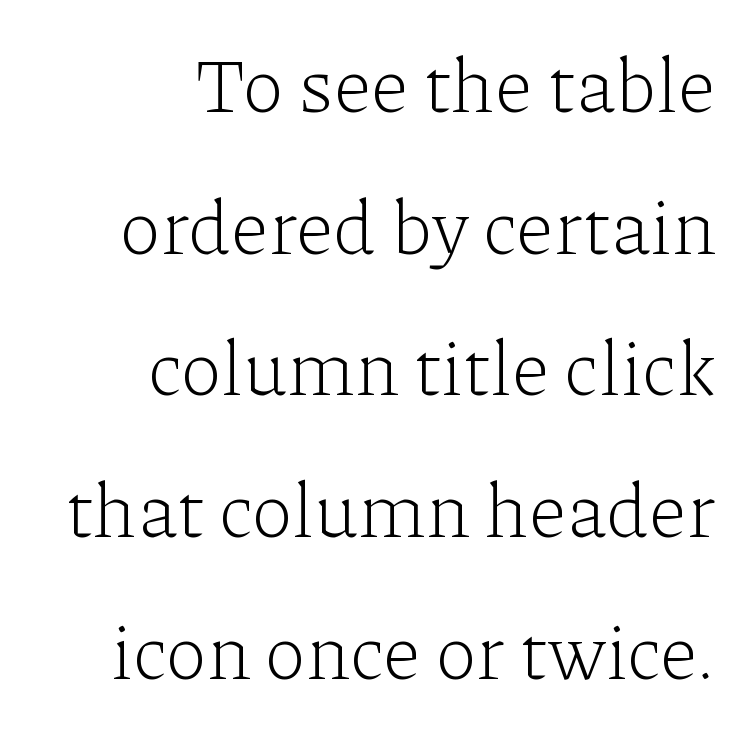
Q: Is the text bold? A: No.
Q: Is the text italic (slanted)? A: No, it is upright.
Q: Is the typeface a serif or a sans-serif typeface? A: Serif.
Q: Is the text underlined? A: No.
Q: How is the paragraph aligned? A: Right-aligned.
Q: Is the spacing between letters normal or unusually wide? A: Normal.
Q: Width (condensed, normal, or wide)? A: Normal.
Q: Stroke contrast? A: Low.
Q: x-height? A: Medium.
Q: Monospaced? A: No.
